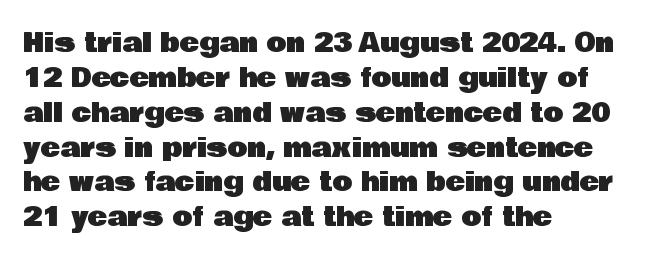
{"italic": "no", "underline": "no", "align": "left", "line_spacing": "normal", "line_spacing_ratio": 1.34, "letter_spacing": "normal", "letter_spacing_em": 0.0, "glyph_px": 26}
